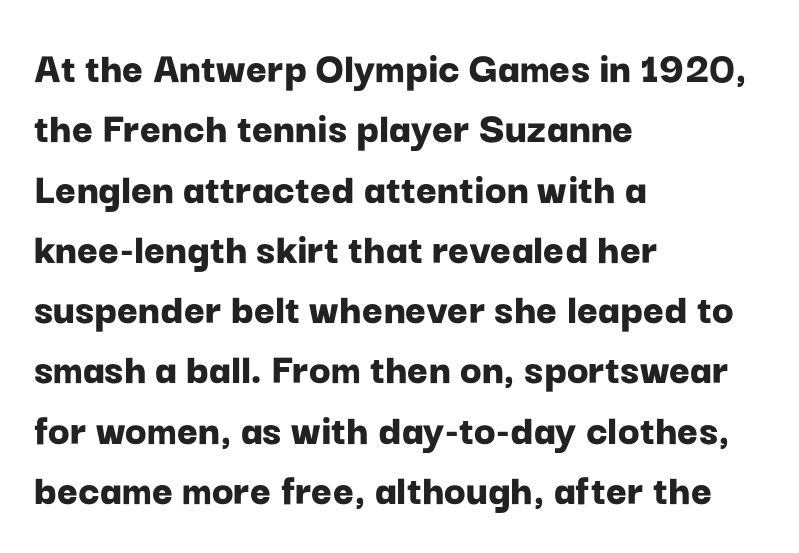
The image shows 45 px bold sans-serif type, upright; set left-aligned, normal line spacing (1.34x), normal letter spacing, not underlined; low stroke contrast and a medium x-height.
